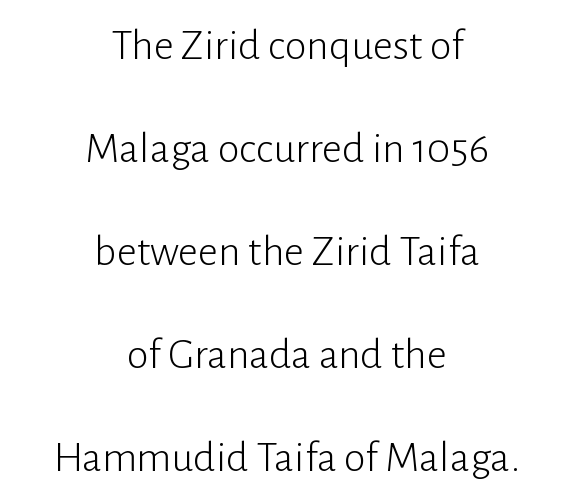
Q: Is the text bold? A: No.
Q: Is the text italic (slanted)? A: No, it is upright.
Q: Is the typeface a serif or a sans-serif typeface? A: Sans-serif.
Q: Is the text underlined? A: No.
Q: How is the paragraph aligned? A: Centered.
Q: Is the spacing between letters normal or unusually wide? A: Normal.
Q: Is the spacing between lines tight, normal or loose? A: Loose.
Q: Width (condensed, normal, or wide)? A: Normal.
Q: Stroke contrast? A: Low.
Q: x-height? A: Medium.
Q: Monospaced? A: No.
